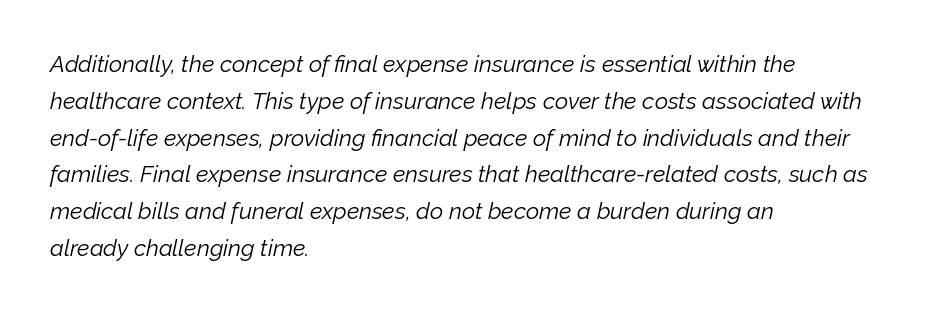
Is the type slanted? Yes — the strokes lean at a clear angle. The letters sit at their default tracking, neither squeezed nor spread. The area under the type is left untouched. The setting favours the left margin, as ordinary paragraphs usually do.
